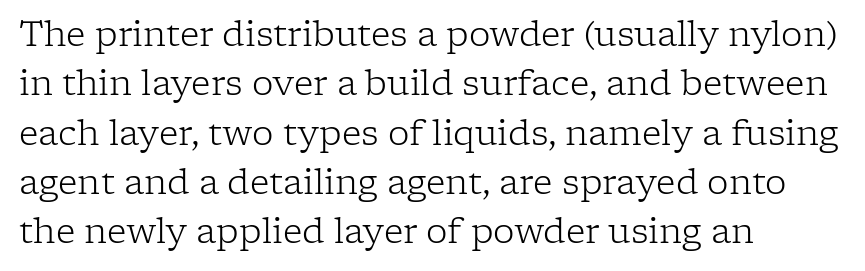
The image shows 34 px light serif type, upright; set left-aligned, normal line spacing (1.45x), normal letter spacing, not underlined; low stroke contrast and a medium x-height.
